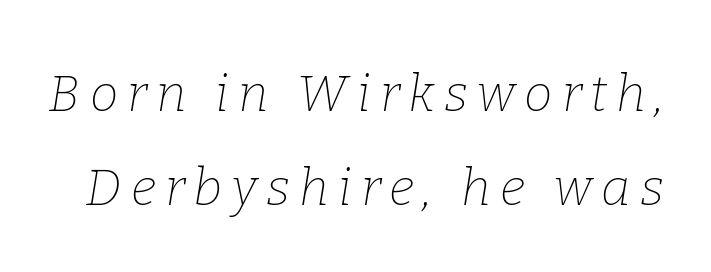
The letters advance in unequal steps, a hallmark of proportional type. Quick note: underline off. Compared with a typical body face, this is equally light or lighter still. Serif or sans? Serif — the stroke terminals have little feet. The glyphs look as if they've been sheared to an angle.
